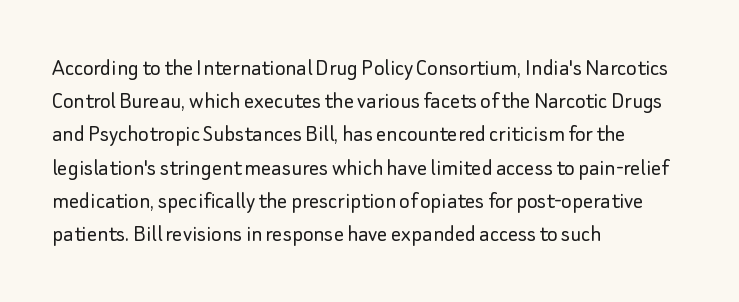
Q: Is the text bold? A: No.
Q: Is the text italic (slanted)? A: No, it is upright.
Q: Is the text underlined? A: No.
Q: How is the paragraph aligned? A: Left-aligned.
Q: Is the spacing between letters normal or unusually wide? A: Normal.
Q: Is the spacing between lines tight, normal or loose? A: Normal.
